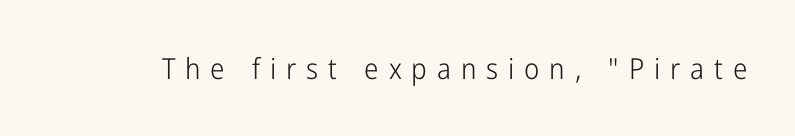
{"serif": "no", "italic": "no", "bold": "no", "weight": "light", "width": "condensed", "stroke_contrast": "low", "x_height": "medium", "monospaced": "no", "underline": "no", "letter_spacing": "wide", "letter_spacing_em": 0.34, "glyph_px": 29}
